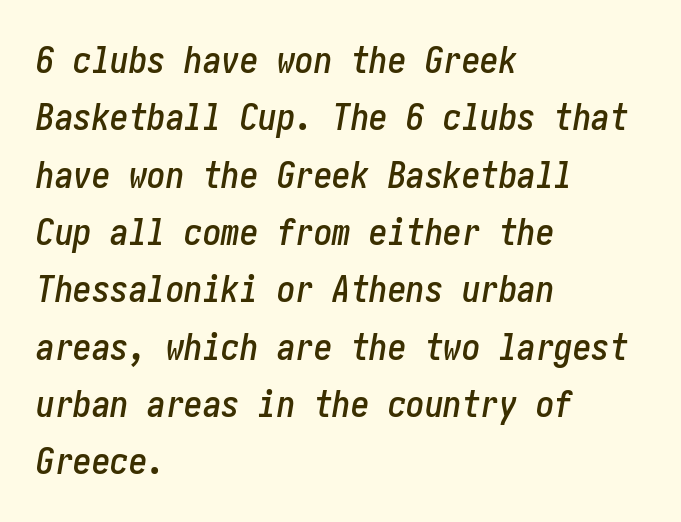
Q: Is the text italic (slanted)? A: Yes, it leans right by about 10 degrees.
Q: Is the text underlined? A: No.
Q: How is the paragraph aligned? A: Left-aligned.
Q: Is the spacing between letters normal or unusually wide? A: Normal.
Q: Is the spacing between lines tight, normal or loose? A: Normal.
Q: Width (condensed, normal, or wide)? A: Condensed.
Q: Stroke contrast? A: Low.
Q: x-height? A: Medium.
